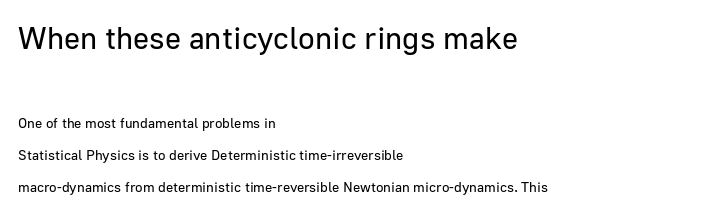
Q: Is the text bold? A: No.
Q: Is the text italic (slanted)? A: No, it is upright.
Q: Is the typeface a serif or a sans-serif typeface? A: Sans-serif.
Q: Is the text underlined? A: No.
Q: How is the paragraph aligned? A: Left-aligned.
Q: Is the spacing between letters normal or unusually wide? A: Normal.
Q: Is the spacing between lines tight, normal or loose? A: Loose.
Q: Which block of text is set in a larger size, the first (top) or the second (bottom)? A: The first (top) one.
Q: Width (condensed, normal, or wide)? A: Normal.
Q: Stroke contrast? A: Low.
Q: x-height? A: Medium.
Q: Monospaced? A: No.
